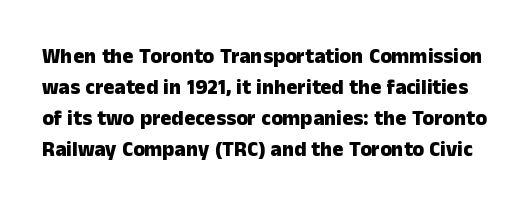
Q: Is the text bold? A: Yes.
Q: Is the text italic (slanted)? A: No, it is upright.
Q: Is the text underlined? A: No.
Q: Is the spacing between letters normal or unusually wide? A: Normal.
Q: Is the spacing between lines tight, normal or loose? A: Normal.
